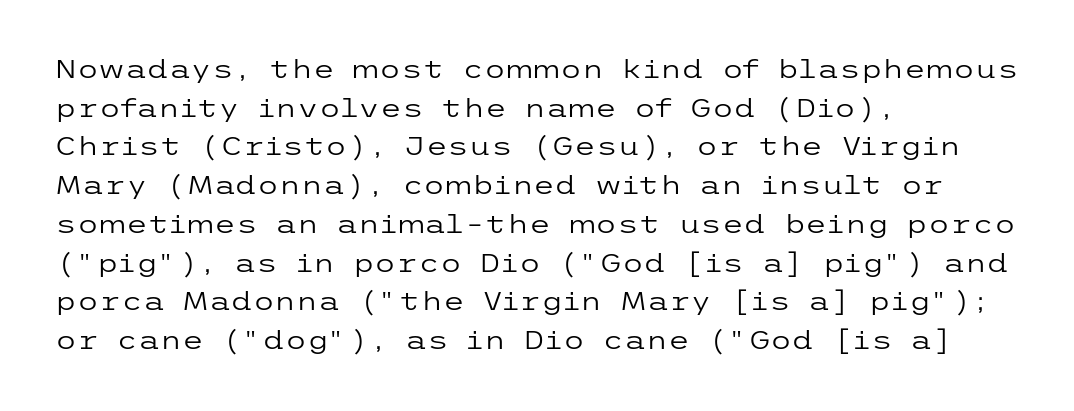
Q: Is the text bold? A: No.
Q: Is the text italic (slanted)? A: No, it is upright.
Q: Is the text underlined? A: No.
Q: How is the paragraph aligned? A: Left-aligned.
Q: Is the spacing between letters normal or unusually wide? A: Normal.
Q: Is the spacing between lines tight, normal or loose? A: Normal.
